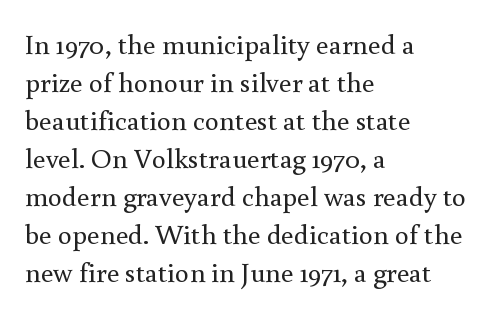
Q: Is the text bold? A: No.
Q: Is the text italic (slanted)? A: No, it is upright.
Q: Is the typeface a serif or a sans-serif typeface? A: Serif.
Q: Is the text underlined? A: No.
Q: How is the paragraph aligned? A: Left-aligned.
Q: Is the spacing between letters normal or unusually wide? A: Normal.
Q: Is the spacing between lines tight, normal or loose? A: Normal.
Q: Width (condensed, normal, or wide)? A: Normal.
Q: x-height? A: Small.
Q: Monospaced? A: No.
